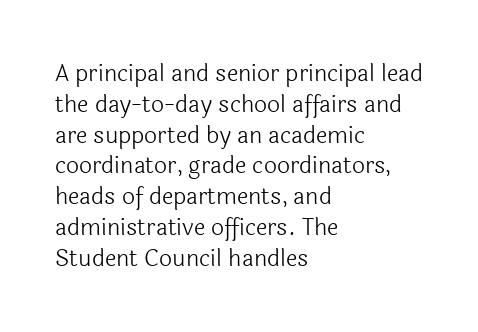
The image shows 23 px text type, upright; set left-aligned, normal line spacing (1.34x), normal letter spacing, not underlined.
